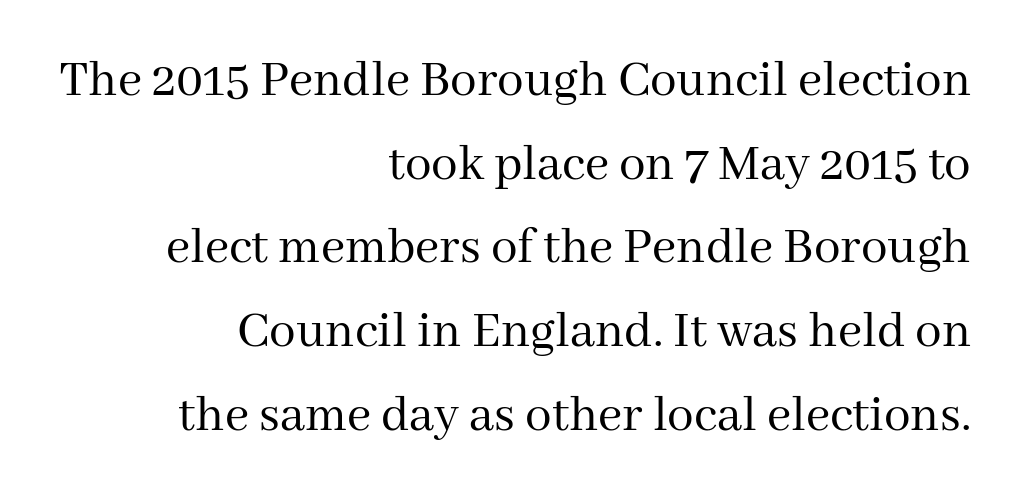
The image shows 53 px regular-weight serif type, upright; set right-aligned, normal line spacing (1.58x), normal letter spacing, not underlined; medium stroke contrast and a medium x-height.
